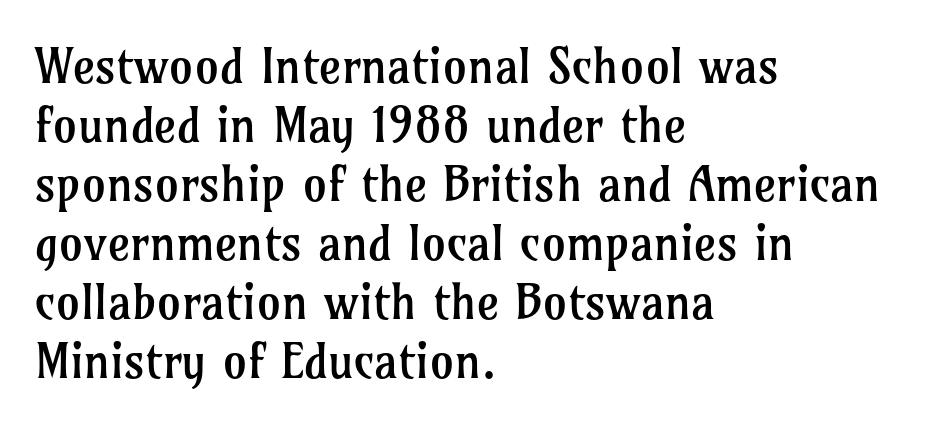
{"serif": "yes", "italic": "no", "bold": "no", "weight": "regular", "width": "normal", "stroke_contrast": "low", "x_height": "medium", "monospaced": "no", "underline": "no", "align": "left", "line_spacing_ratio": 1.23, "letter_spacing": "normal", "letter_spacing_em": 0.0, "glyph_px": 48}
